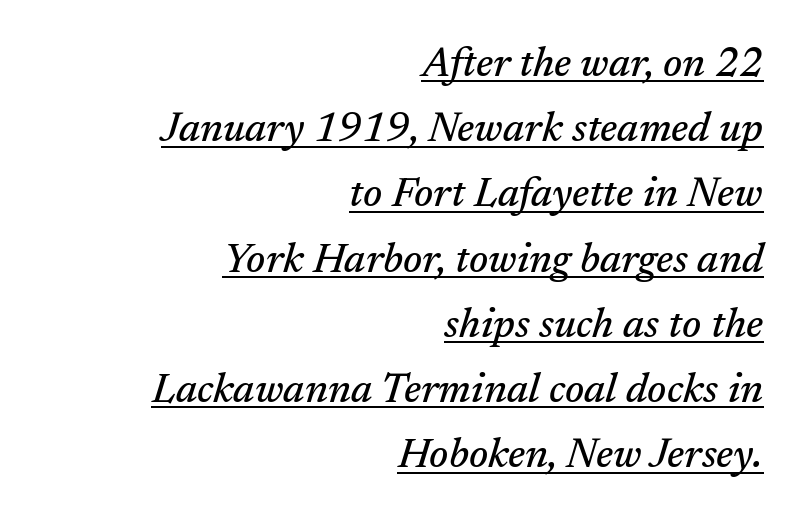
The ragged edge is on the left, which tells us the setting is flush right. It's the slanting kind of type. Regarding leading, the lines here are spaced in the standard way. Quick note: underline on.
